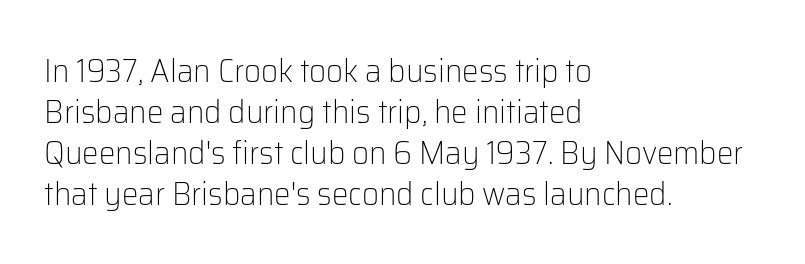
The image shows 33 px light sans-serif type, upright; set left-aligned, line spacing 1.24x, normal letter spacing, not underlined; low stroke contrast and a medium x-height.
